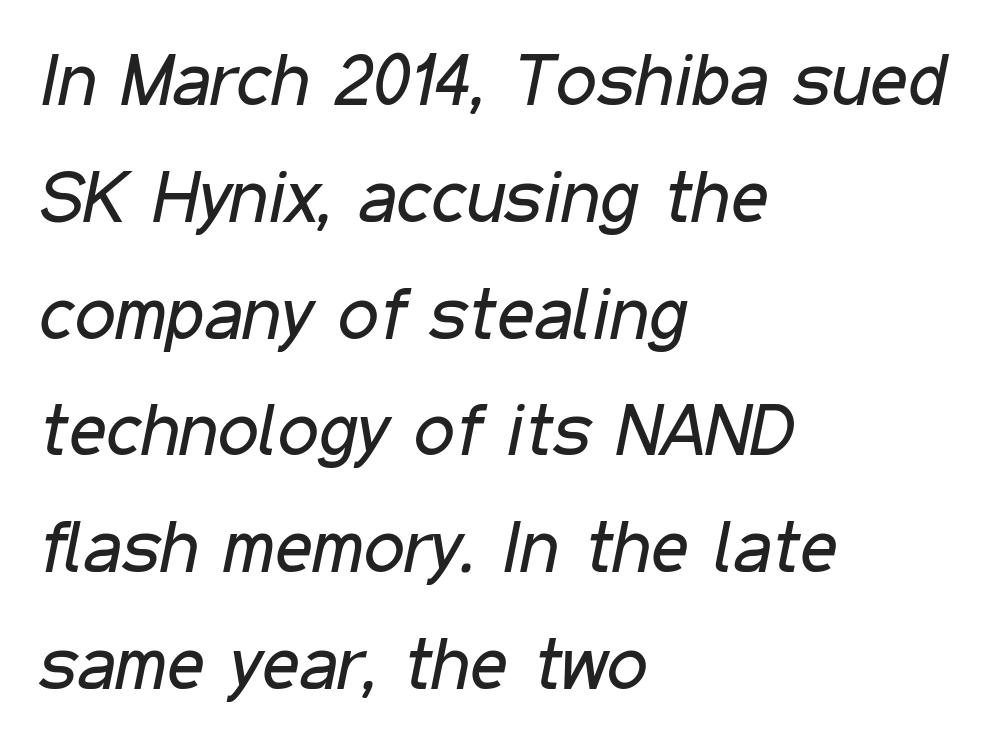
The image shows 73 px regular-weight, condensed type, italic (leaning right); set left-aligned, normal line spacing (1.6x), normal letter spacing, not underlined; low stroke contrast and a medium x-height.
